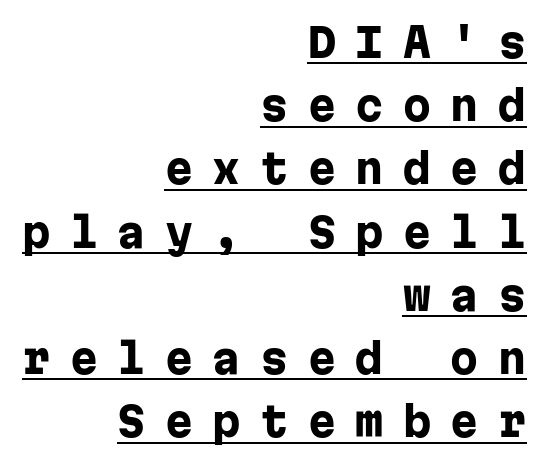
The image shows 40 px heavy sans-serif type, upright, monospaced; set right-aligned, normal line spacing (1.58x), unusually wide letter spacing (+0.49 em), underlined; low stroke contrast and a medium x-height.
